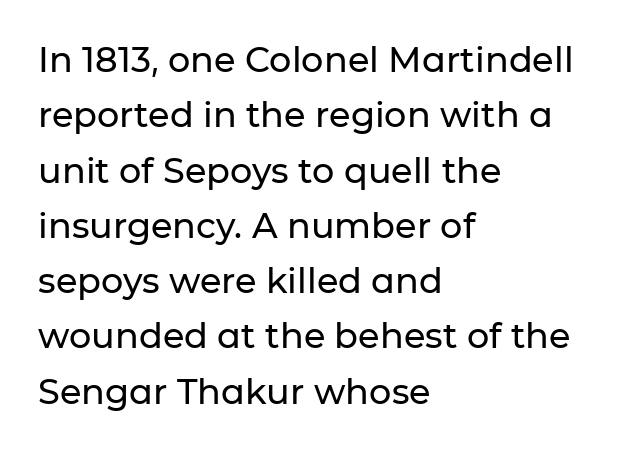
{"serif": "no", "italic": "no", "width": "normal", "stroke_contrast": "low", "x_height": "medium", "monospaced": "no", "underline": "no", "align": "left", "line_spacing": "normal", "line_spacing_ratio": 1.58, "letter_spacing": "normal", "letter_spacing_em": 0.0, "glyph_px": 35}
